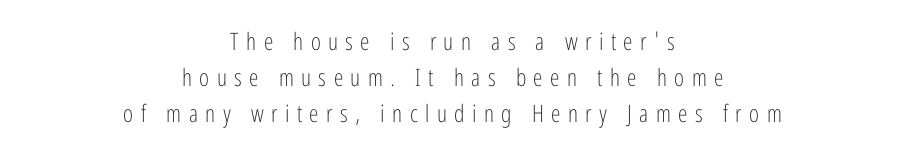
{"italic": "no", "bold": "no", "underline": "no", "align": "center", "line_spacing": "normal", "line_spacing_ratio": 1.49, "letter_spacing": "wide", "letter_spacing_em": 0.31, "glyph_px": 24}
